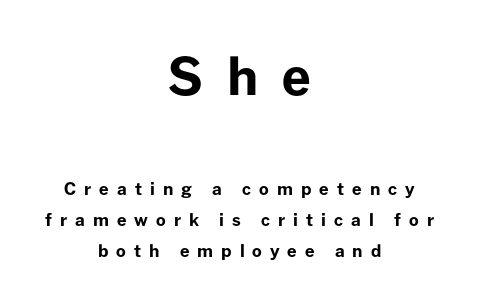
The image shows 51 px bold sans-serif type, upright; set centered, line spacing 1.81x, unusually wide letter spacing (+0.47 em), not underlined; the first (top) block is 3.0x larger; low stroke contrast and a medium x-height.
